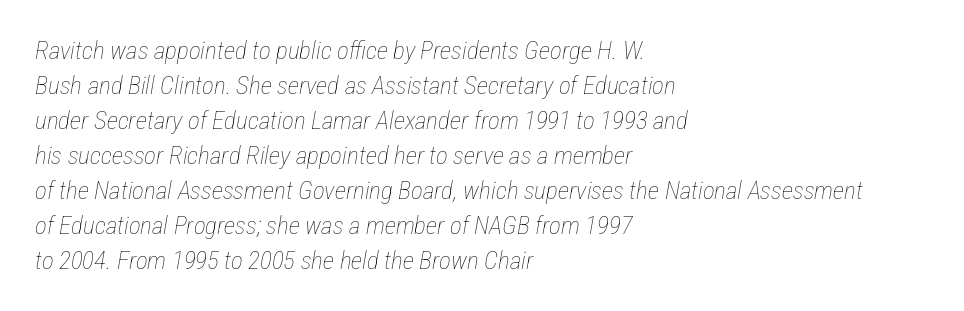
Q: Is the text bold? A: No.
Q: Is the text italic (slanted)? A: Yes, it leans right by about 12 degrees.
Q: Is the text underlined? A: No.
Q: How is the paragraph aligned? A: Left-aligned.
Q: Is the spacing between letters normal or unusually wide? A: Normal.
Q: Is the spacing between lines tight, normal or loose? A: Normal.
